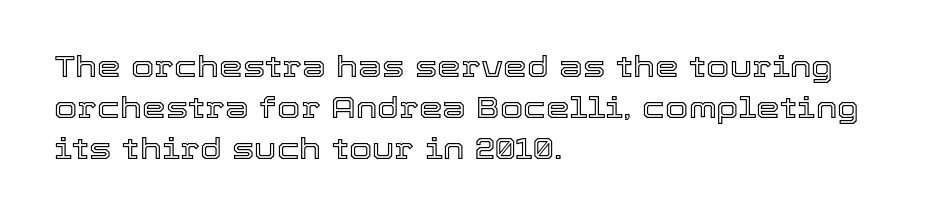
Q: Is the text italic (slanted)? A: No, it is upright.
Q: Is the text underlined? A: No.
Q: How is the paragraph aligned? A: Left-aligned.
Q: Is the spacing between letters normal or unusually wide? A: Normal.
Q: Is the spacing between lines tight, normal or loose? A: Normal.
Q: Width (condensed, normal, or wide)? A: Normal.
Q: x-height? A: Medium.
Q: Monospaced? A: No.
